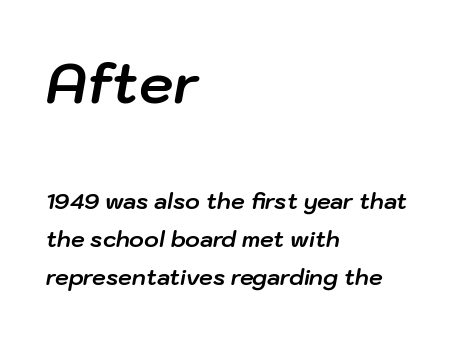
Q: Is the text bold? A: Yes.
Q: Is the text italic (slanted)? A: Yes, it leans right by about 10 degrees.
Q: Is the text underlined? A: No.
Q: How is the paragraph aligned? A: Left-aligned.
Q: Is the spacing between letters normal or unusually wide? A: Normal.
Q: Which block of text is set in a larger size, the first (top) or the second (bottom)? A: The first (top) one.
Q: Width (condensed, normal, or wide)? A: Normal.
Q: Stroke contrast? A: Low.
Q: x-height? A: Medium.
Q: Monospaced? A: No.
